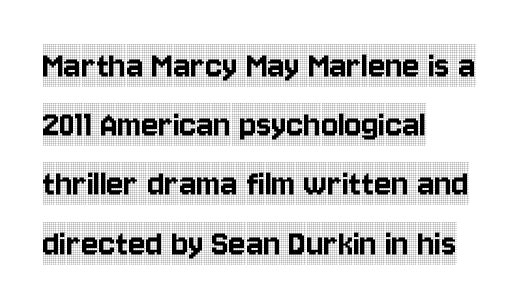
Q: Is the text italic (slanted)? A: No, it is upright.
Q: Is the typeface a serif or a sans-serif typeface? A: Serif.
Q: Is the text underlined? A: No.
Q: How is the paragraph aligned? A: Left-aligned.
Q: Is the spacing between letters normal or unusually wide? A: Normal.
Q: Is the spacing between lines tight, normal or loose? A: Normal.
Q: Width (condensed, normal, or wide)? A: Condensed.
Q: x-height? A: Large.
Q: Monospaced? A: No.
